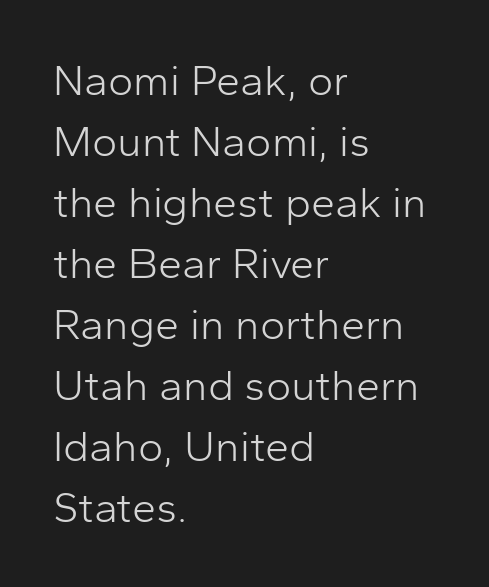
{"serif": "no", "italic": "no", "bold": "no", "weight": "light", "width": "normal", "stroke_contrast": "low", "x_height": "medium", "monospaced": "no", "underline": "no", "align": "left", "line_spacing": "normal", "line_spacing_ratio": 1.42, "letter_spacing": "normal", "letter_spacing_em": 0.0, "glyph_px": 43}
